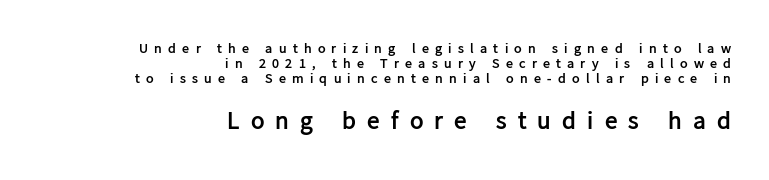
Q: Is the text bold? A: Yes.
Q: Is the text italic (slanted)? A: No, it is upright.
Q: Is the text underlined? A: No.
Q: How is the paragraph aligned? A: Right-aligned.
Q: Is the spacing between letters normal or unusually wide? A: Unusually wide.
Q: Is the spacing between lines tight, normal or loose? A: Tight.
Q: Which block of text is set in a larger size, the first (top) or the second (bottom)? A: The second (bottom) one.
